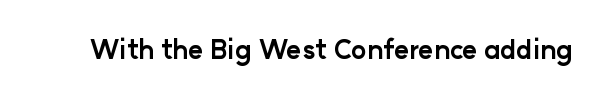
{"italic": "no", "bold": "yes", "underline": "no", "letter_spacing": "normal", "letter_spacing_em": 0.0, "glyph_px": 26}
